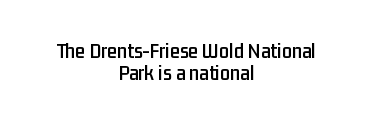
{"italic": "no", "underline": "no", "align": "center", "line_spacing": "tight", "line_spacing_ratio": 0.99, "letter_spacing": "normal", "letter_spacing_em": 0.0, "glyph_px": 22}
